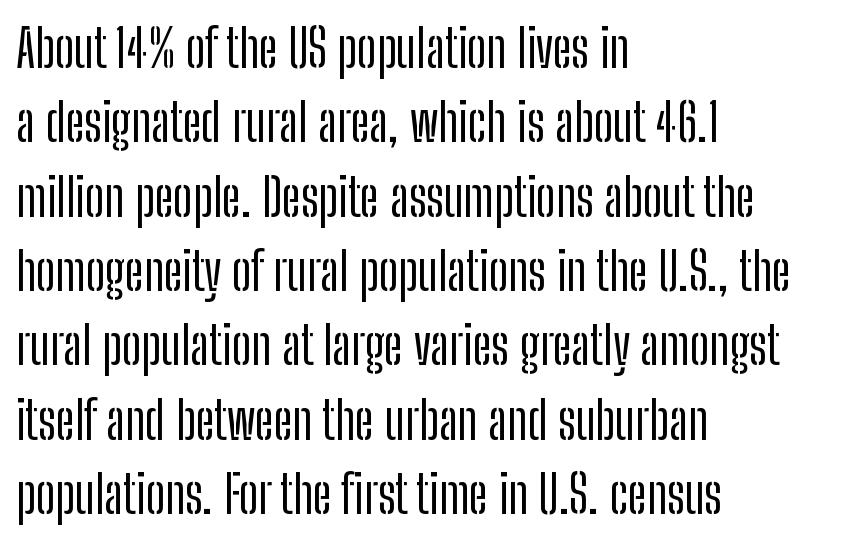
The image shows 52 px condensed sans-serif type, upright; set left-aligned, normal line spacing (1.43x), normal letter spacing, not underlined; low stroke contrast and a medium x-height.
